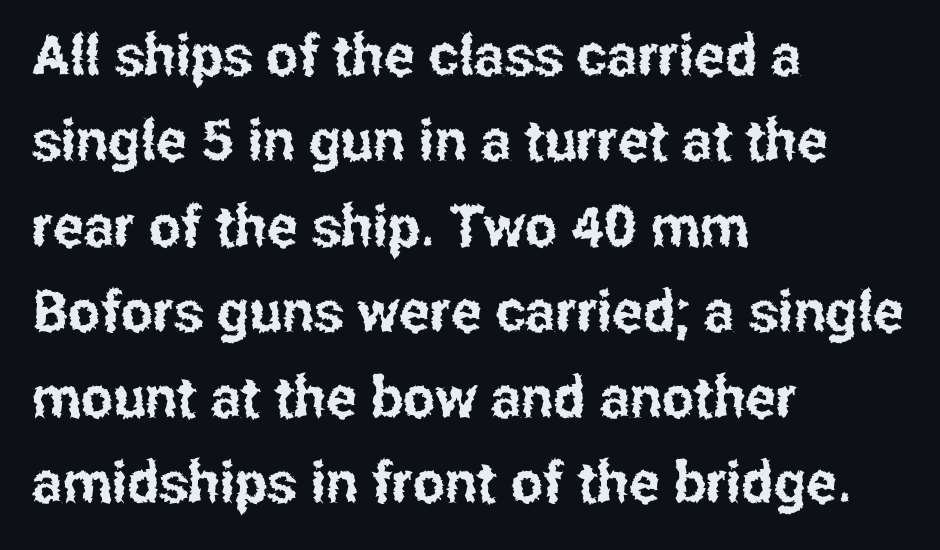
{"serif": "no", "italic": "no", "width": "condensed", "stroke_contrast": "low", "x_height": "medium", "monospaced": "no", "underline": "no", "align": "left", "line_spacing": "normal", "line_spacing_ratio": 1.5, "letter_spacing": "normal", "letter_spacing_em": 0.0, "glyph_px": 57}
